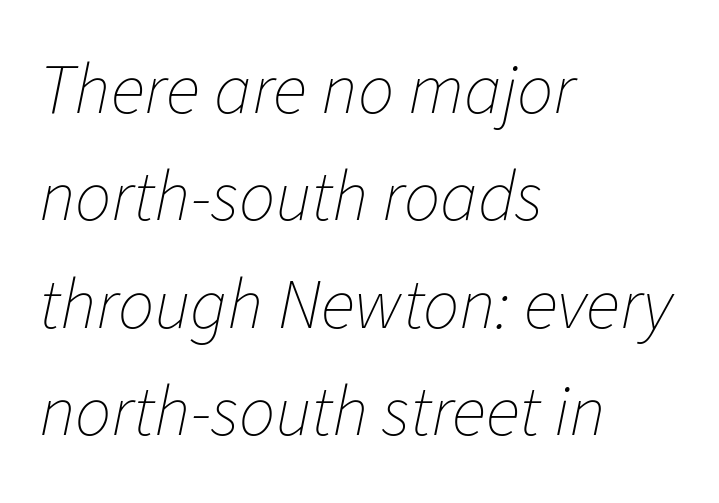
The image shows 72 px thin type, italic (leaning right); set left-aligned, normal line spacing (1.49x), normal letter spacing, not underlined; low stroke contrast and a medium x-height.
